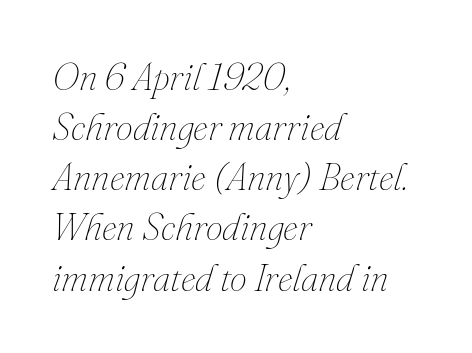
{"italic": "yes", "lean": "right", "slant_degrees": 16, "bold": "no", "weight": "thin", "width": "normal", "stroke_contrast": "medium", "x_height": "small", "monospaced": "no", "underline": "no", "align": "left", "line_spacing": "normal", "line_spacing_ratio": 1.32, "letter_spacing": "normal", "letter_spacing_em": 0.0, "glyph_px": 38}
